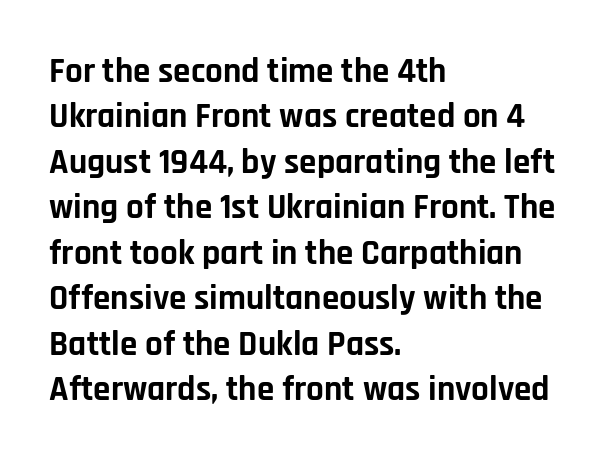
The zone under the glyphs is completely vacant. If you drew a line through each stem, it would be perfectly vertical. A full-strength bold gives these letters their thick strokes. The vertical gap from one line to the next is medium. Do the characters align in a grid? No, the font is proportional.
